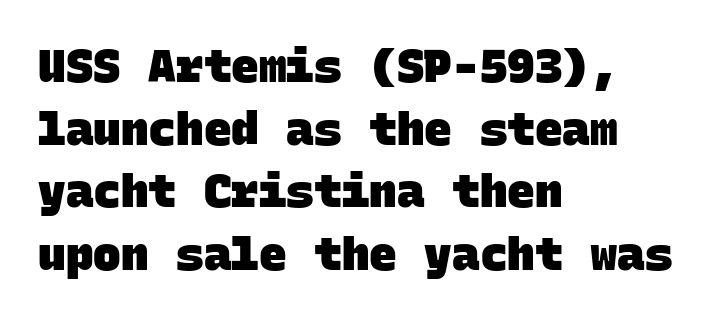
Q: Is the text bold? A: Yes.
Q: Is the typeface a serif or a sans-serif typeface? A: Sans-serif.
Q: Is the text underlined? A: No.
Q: How is the paragraph aligned? A: Left-aligned.
Q: Is the spacing between letters normal or unusually wide? A: Normal.
Q: Is the spacing between lines tight, normal or loose? A: Normal.
Q: Width (condensed, normal, or wide)? A: Normal.
Q: Stroke contrast? A: Low.
Q: x-height? A: Large.
Q: Monospaced? A: Yes.
